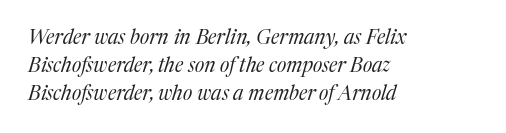
The image shows 20 px text type, italic (leaning right); set left-aligned, normal line spacing (1.4x), normal letter spacing, not underlined.
